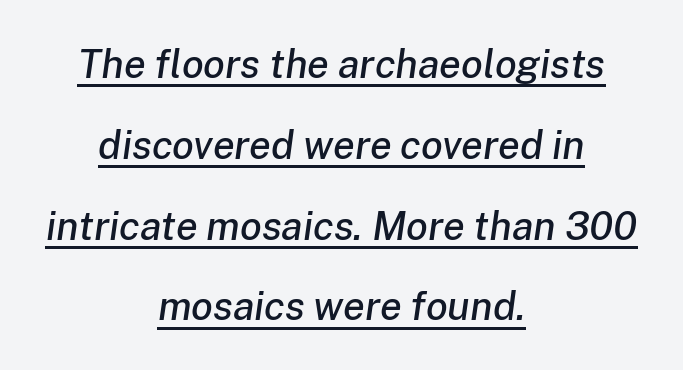
{"italic": "yes", "lean": "right", "slant_degrees": 8, "width": "normal", "stroke_contrast": "low", "x_height": "medium", "monospaced": "no", "underline": "yes", "align": "center", "line_spacing": "loose", "line_spacing_ratio": 2.02, "letter_spacing": "normal", "letter_spacing_em": 0.0, "glyph_px": 40}
